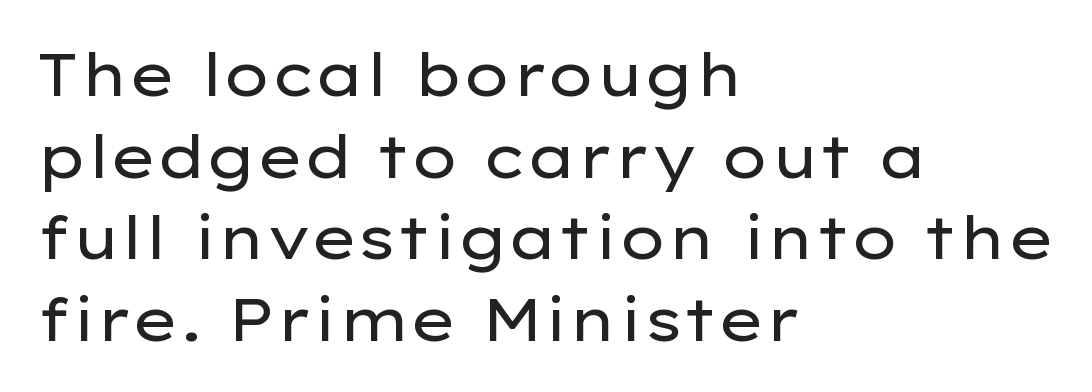
A roman cut, with each character standing at attention. A normal amount of white space separates one row of letters from the next. Short note: letters normally spaced. The text was rendered using a sans face with plain stroke endings.
